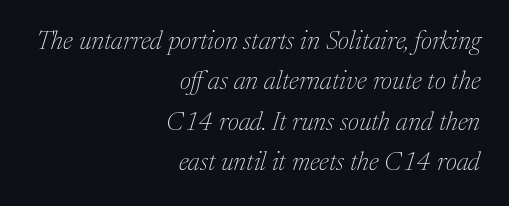
{"italic": "yes", "lean": "right", "slant_degrees": 17, "bold": "no", "underline": "no", "align": "right", "line_spacing": "normal", "line_spacing_ratio": 1.55, "letter_spacing": "normal", "letter_spacing_em": 0.0, "glyph_px": 26}
